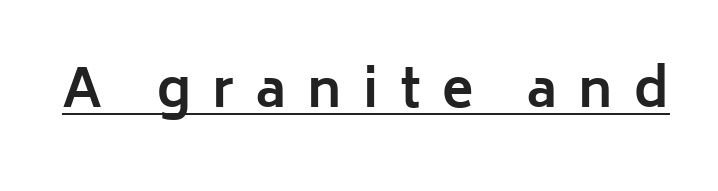
{"serif": "no", "italic": "no", "bold": "yes", "weight": "bold", "width": "normal", "stroke_contrast": "low", "x_height": "medium", "monospaced": "no", "underline": "yes", "letter_spacing": "wide", "letter_spacing_em": 0.41, "glyph_px": 52}
